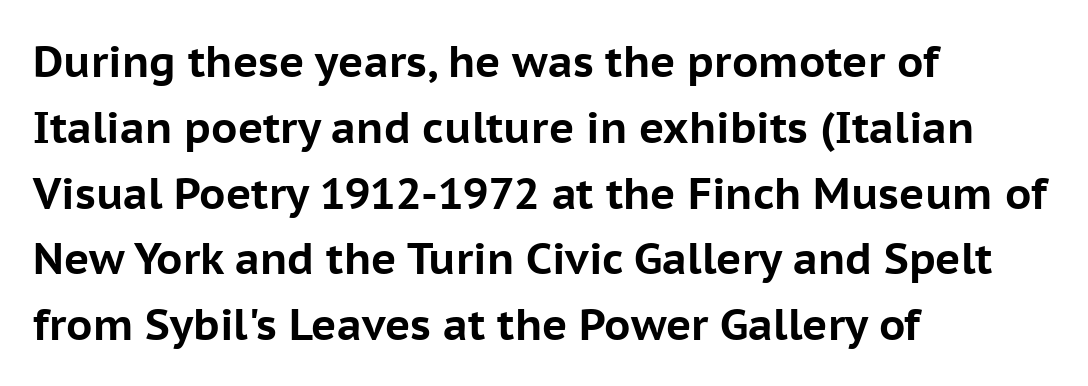
{"serif": "no", "italic": "no", "bold": "yes", "weight": "bold", "width": "normal", "stroke_contrast": "low", "x_height": "medium", "monospaced": "no", "underline": "no", "align": "left", "line_spacing": "normal", "line_spacing_ratio": 1.53, "letter_spacing": "normal", "letter_spacing_em": 0.0, "glyph_px": 43}
